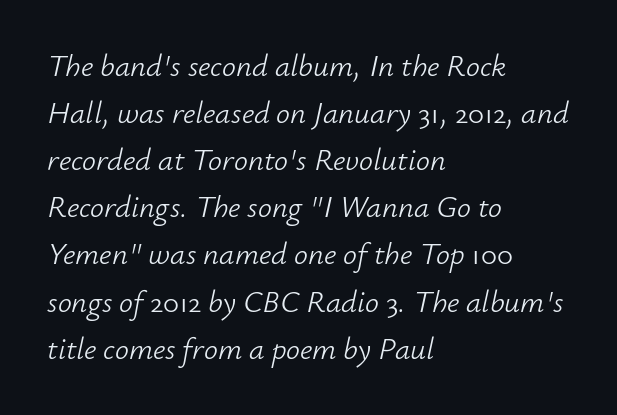
The image shows 31 px light type, italic (leaning right); set left-aligned, normal line spacing (1.52x), normal letter spacing, not underlined; low stroke contrast and a small x-height.
